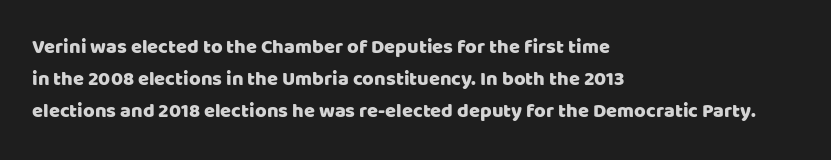
Q: Is the text italic (slanted)? A: No, it is upright.
Q: Is the text underlined? A: No.
Q: How is the paragraph aligned? A: Left-aligned.
Q: Is the spacing between letters normal or unusually wide? A: Normal.
Q: Is the spacing between lines tight, normal or loose? A: Normal.
